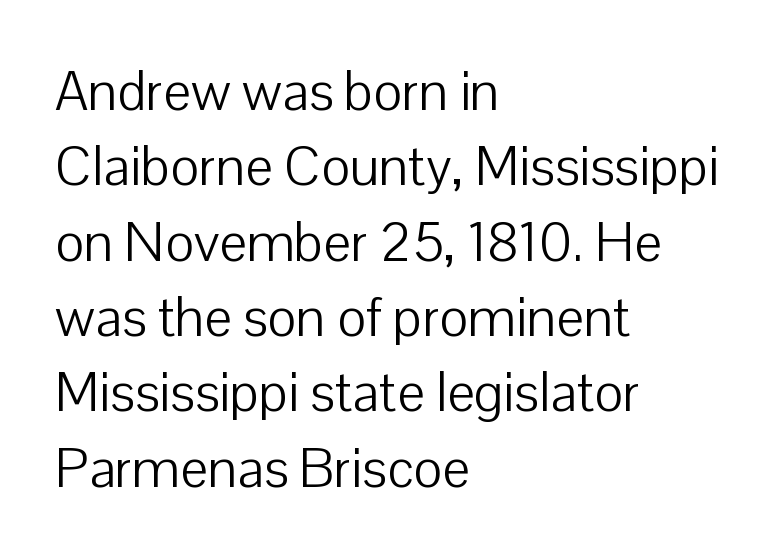
The image shows 55 px light sans-serif type, upright; set left-aligned, normal line spacing (1.37x), normal letter spacing, not underlined; low stroke contrast and a medium x-height.
